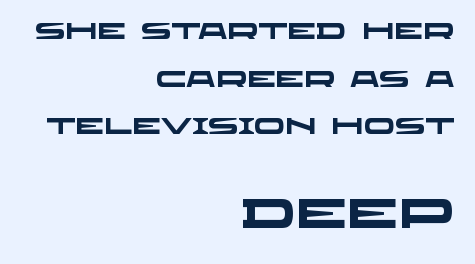
The image shows 41 px heavy, wide sans-serif type; set right-aligned, loose line spacing (2.07x), normal letter spacing, not underlined; the second (bottom) block is 1.78x larger; low stroke contrast and a large x-height.
